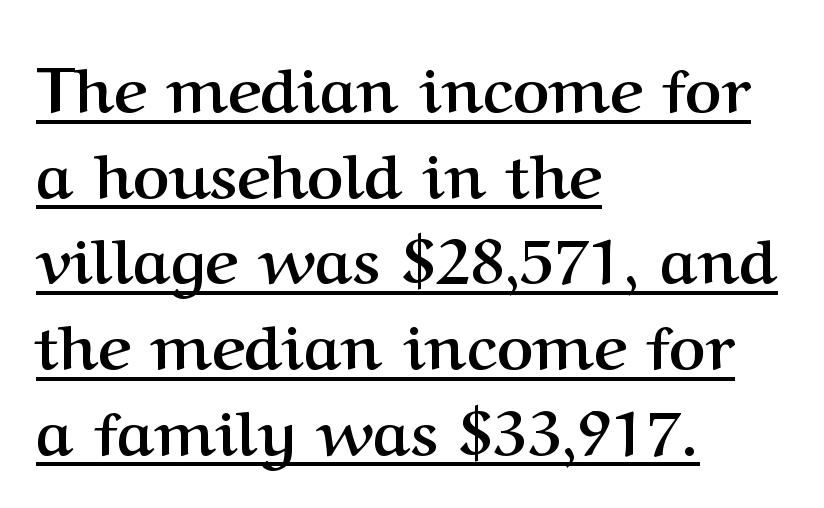
The face used here appears with an underline applied. Summary of weight: heavy, a full bold. To sum up the face: it has serifs. Short note: letters normally spaced. When letters stand straight like this, we call the style roman or upright. The block of text has a typical density, with ordinary space between rows.
